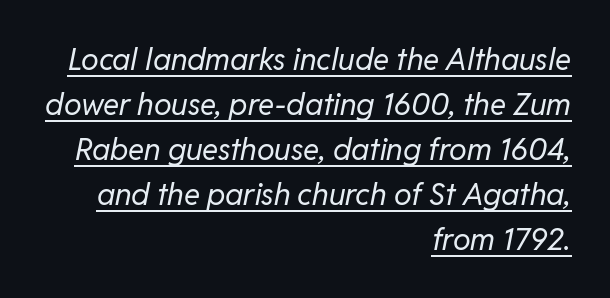
The image shows 30 px regular-weight type, italic (leaning right); set right-aligned, normal line spacing (1.5x), normal letter spacing, underlined; low stroke contrast and a medium x-height.
